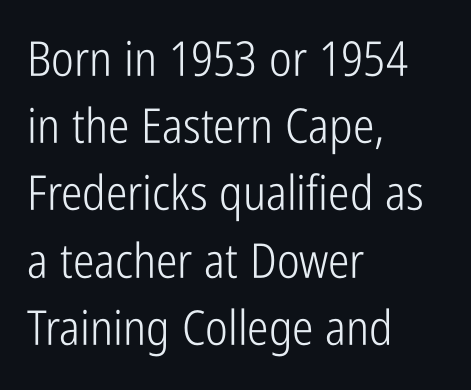
{"serif": "no", "italic": "no", "bold": "no", "weight": "light", "width": "condensed", "stroke_contrast": "low", "x_height": "medium", "monospaced": "no", "underline": "no", "align": "left", "line_spacing": "normal", "line_spacing_ratio": 1.4, "letter_spacing": "normal", "letter_spacing_em": 0.0, "glyph_px": 48}
